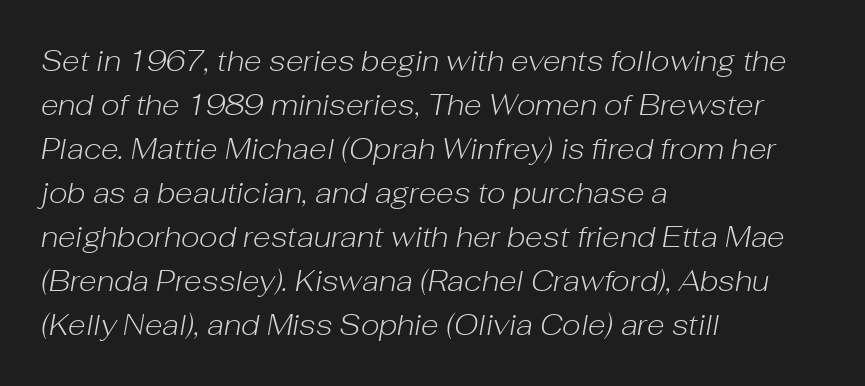
The image shows 29 px light type, italic (leaning right); set left-aligned, normal line spacing (1.52x), normal letter spacing, not underlined; low stroke contrast and a medium x-height.
